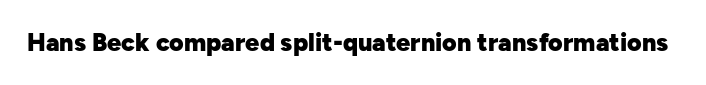
The image shows 25 px bold type, upright; set normal letter spacing, not underlined.
